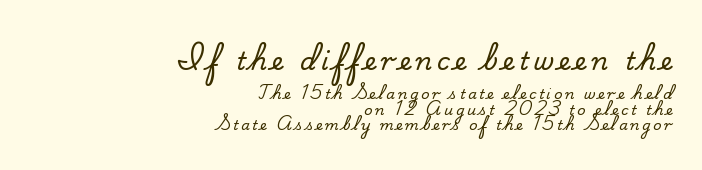
The image shows 25 px text type; set right-aligned, tight line spacing (1.1x), not underlined; the first (top) block is 1.79x larger.
